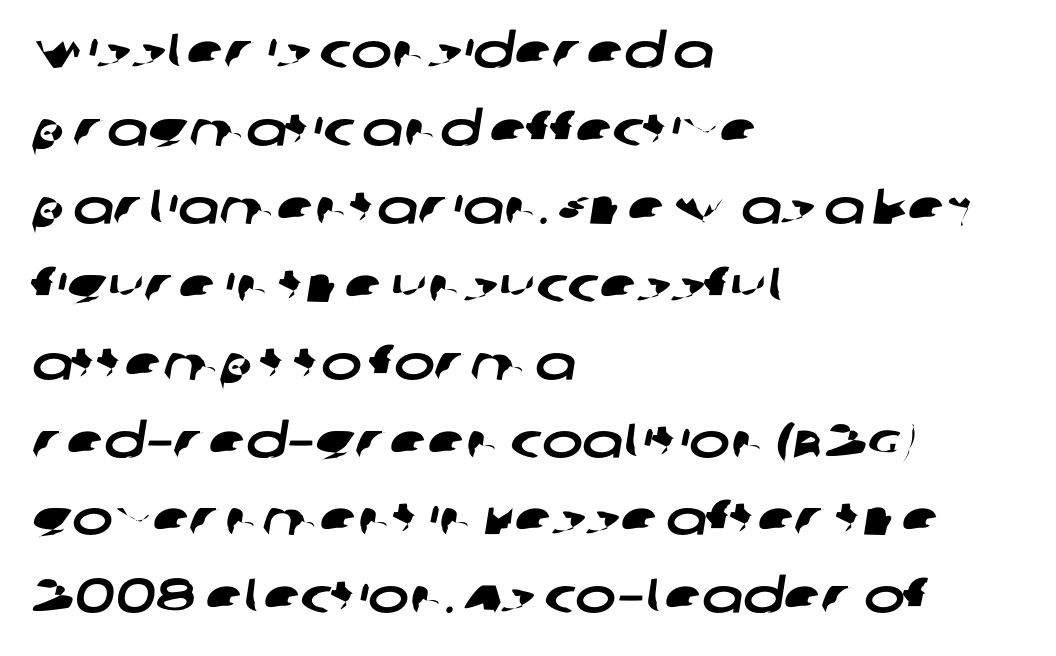
Beneath every word, the page is bare. Does the copy run flush right? No — it runs flush left. Tracking value appears to be zero — textbook default spacing. Are there feet on the stems? There aren't — it's a sans. Honestly, the row spacing looks completely unremarkable.
